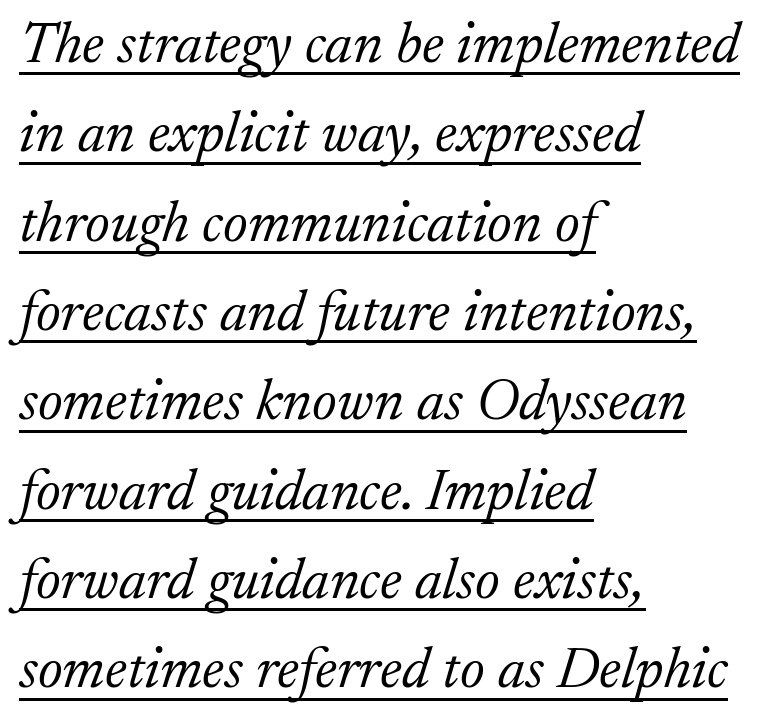
The letters sit at their default tracking, neither squeezed nor spread. Here the designer chose a conventional face with non-uniform glyph widths. A normal amount of white space separates one row of letters from the next. These characters rest on top of a visible drawn line. The setting favours the left margin, as ordinary paragraphs usually do.
